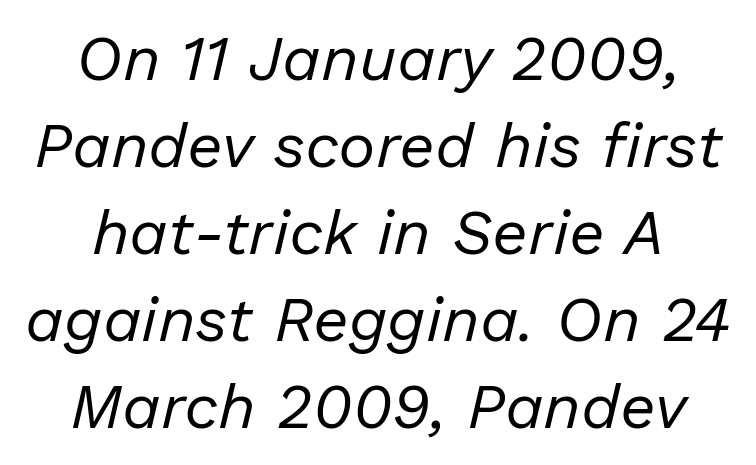
The image shows 63 px regular-weight type, italic (leaning right); set centered, normal line spacing (1.38x), normal letter spacing, not underlined; low stroke contrast and a medium x-height.
